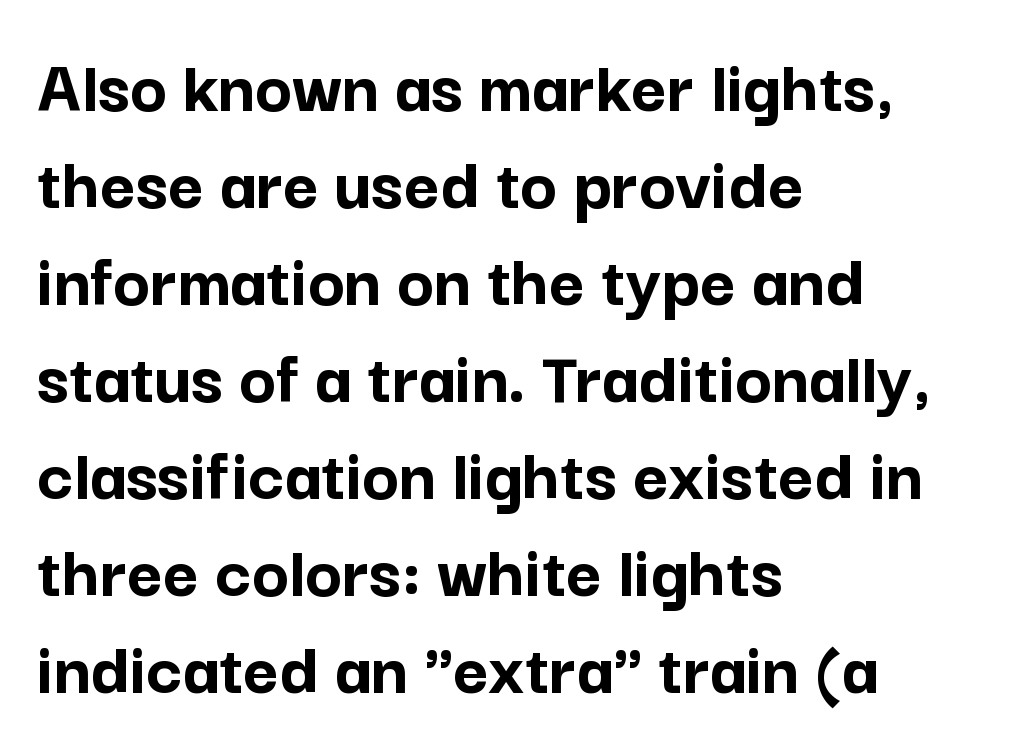
Whoever set this chose a conventional vertical rhythm. The letters carry no serifs — their stems end cleanly without finishing strokes. Weight: bold. The font's upright variant was chosen for this text. Line starts are locked; line ends wander.
